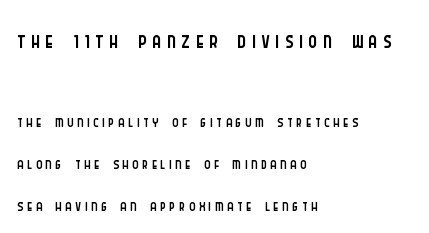
{"serif": "no", "italic": "no", "bold": "no", "weight": "light", "width": "condensed", "stroke_contrast": "low", "x_height": "large", "monospaced": "no", "underline": "no", "align": "left", "line_spacing_ratio": 1.82, "larger_block": "first", "size_ratio": 1.48, "glyph_px": 34}
